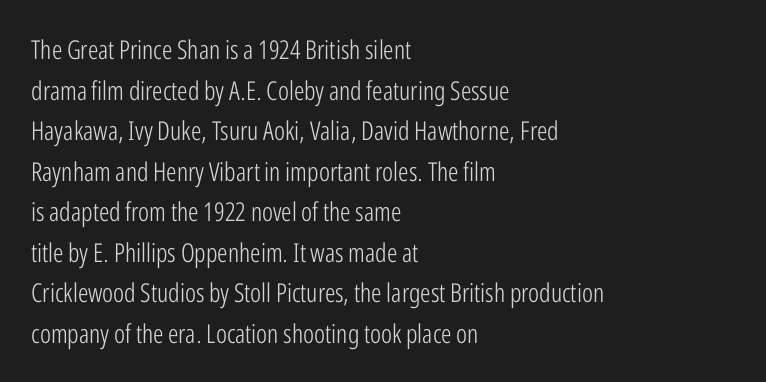
The zone under the glyphs is completely vacant. Letters have the restrained weight of plain body copy at most. Line beginnings align vertically; line endings do not. The gaps between neighbouring characters are ordinary and unremarkable.
